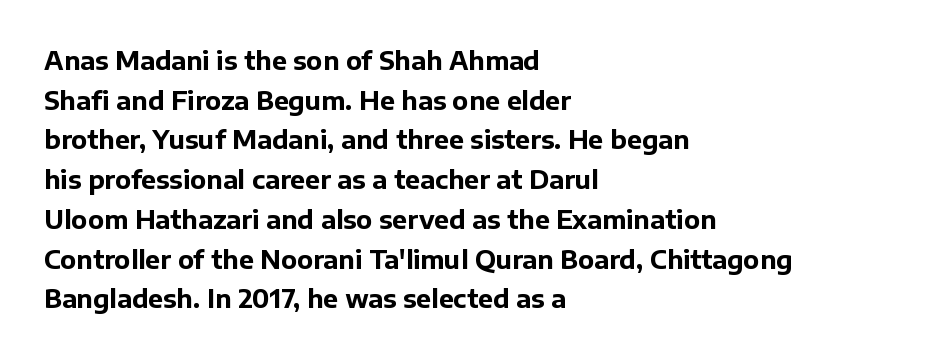
The image shows 25 px bold type, upright; set left-aligned, normal line spacing (1.59x), normal letter spacing, not underlined.
